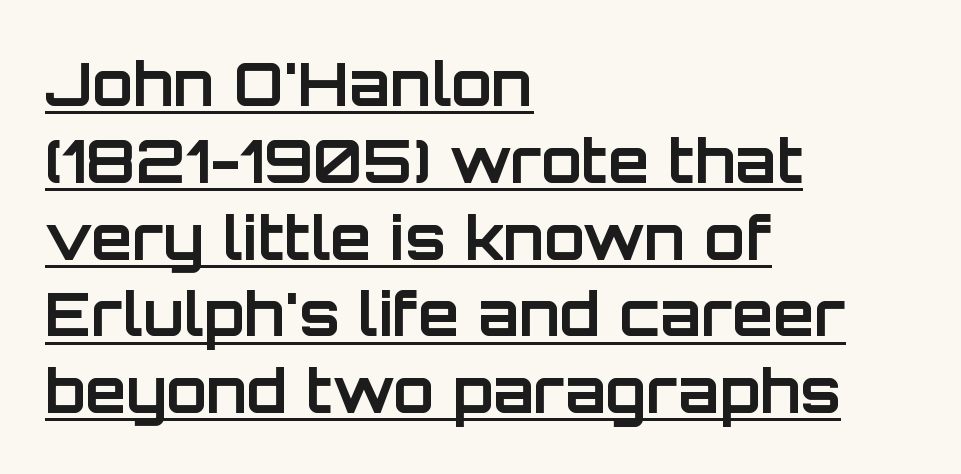
Q: Is the text bold? A: Yes.
Q: Is the text italic (slanted)? A: No, it is upright.
Q: Is the typeface a serif or a sans-serif typeface? A: Sans-serif.
Q: Is the text underlined? A: Yes.
Q: How is the paragraph aligned? A: Left-aligned.
Q: Is the spacing between letters normal or unusually wide? A: Normal.
Q: Is the spacing between lines tight, normal or loose? A: Normal.
Q: Width (condensed, normal, or wide)? A: Normal.
Q: Stroke contrast? A: Low.
Q: x-height? A: Large.
Q: Monospaced? A: No.
